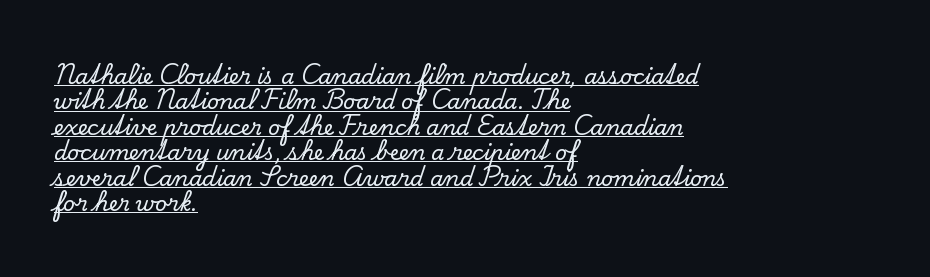
Tracking here is standard; glyphs follow each other at the usual distance. This rendering features underlined lettering. Caption: multi-line text, flush left, ragged right.
